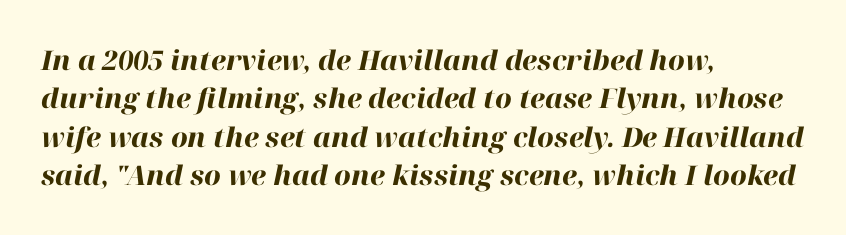
The image shows 27 px bold type, italic (leaning right); set left-aligned, normal line spacing (1.42x), normal letter spacing, not underlined.
